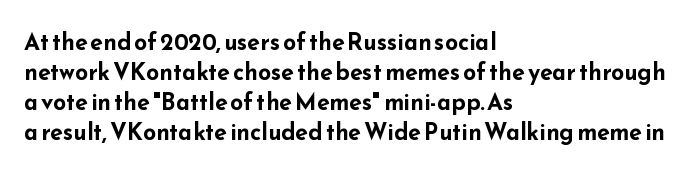
Q: Is the text bold? A: Yes.
Q: Is the text italic (slanted)? A: No, it is upright.
Q: Is the text underlined? A: No.
Q: How is the paragraph aligned? A: Left-aligned.
Q: Is the spacing between letters normal or unusually wide? A: Normal.
Q: Is the spacing between lines tight, normal or loose? A: Normal.
